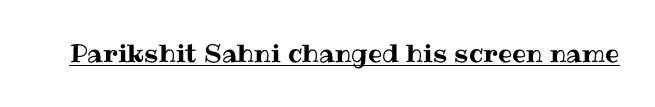
The image shows 25 px text type, upright; set normal letter spacing, underlined.
